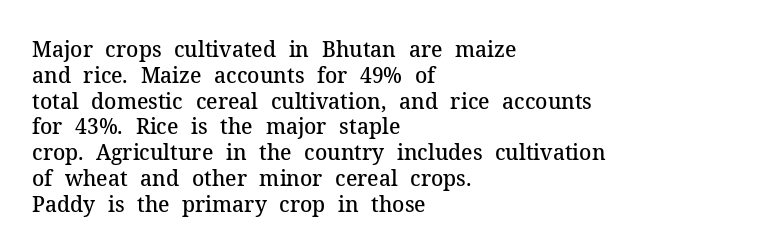
{"italic": "no", "bold": "semi", "underline": "no", "align": "left", "line_spacing_ratio": 1.23, "letter_spacing": "normal", "letter_spacing_em": 0.0, "glyph_px": 21}
